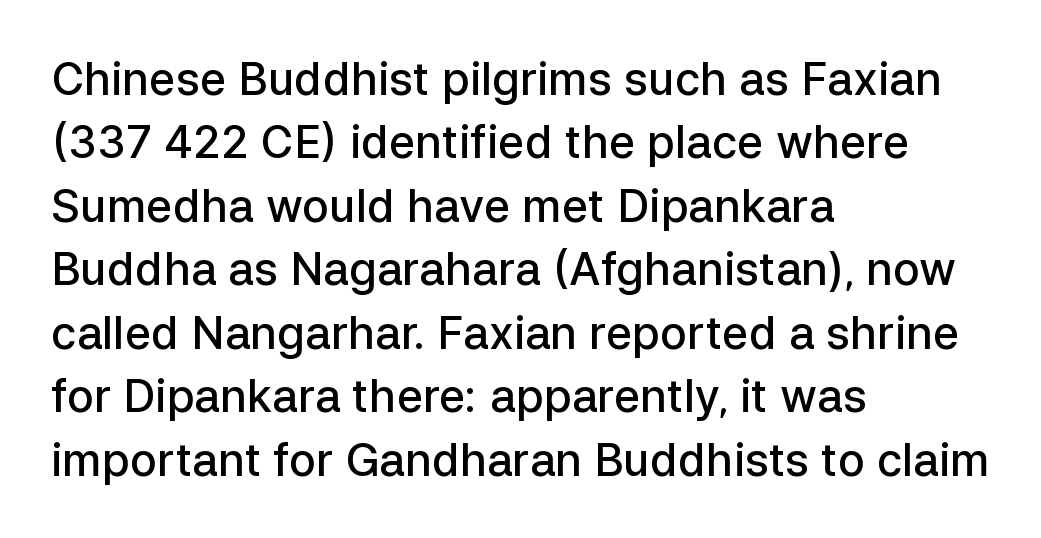
Q: Is the text bold? A: Semi-bold.
Q: Is the text italic (slanted)? A: No, it is upright.
Q: Is the typeface a serif or a sans-serif typeface? A: Sans-serif.
Q: Is the text underlined? A: No.
Q: How is the paragraph aligned? A: Left-aligned.
Q: Is the spacing between letters normal or unusually wide? A: Normal.
Q: Is the spacing between lines tight, normal or loose? A: Normal.
Q: Width (condensed, normal, or wide)? A: Normal.
Q: Stroke contrast? A: Low.
Q: x-height? A: Medium.
Q: Monospaced? A: No.
